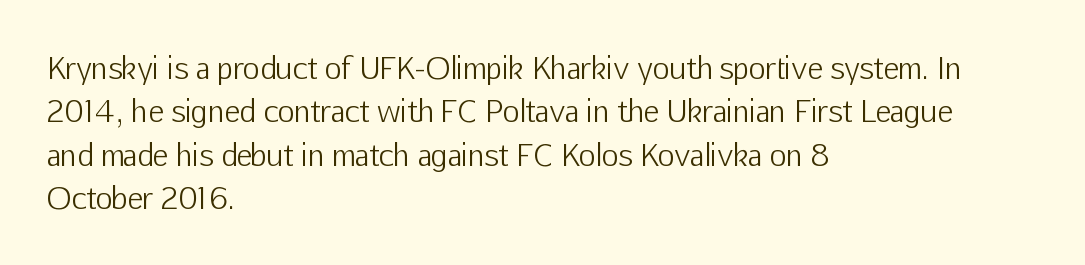
These glyphs show unthickened strokes, regular width or finer. Check where the strokes stop: nothing finishes them off — pure sans. Is this a fixed-width face? No — the glyphs have proportional, varying widths. Horizontally, the lines are justified to the leading edge only. Descenders are the only things crossing below the line.
